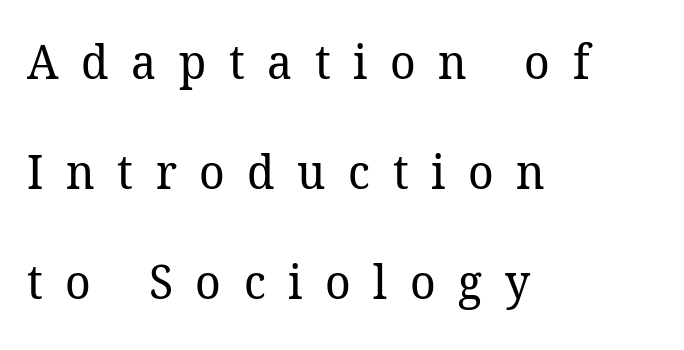
Every row of glyphs begins at an identical x-position on the left. Think of a printed novel: that variable character pitch is what you see here. Stroke terminals: seriffed. Is the type heavy? It reads as light-to-regular instead. The letters are spread apart with noticeably loose tracking.
